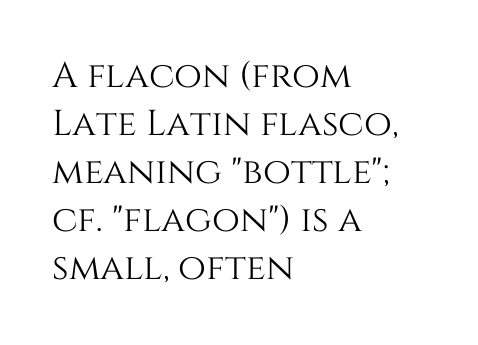
{"italic": "no", "width": "normal", "stroke_contrast": "medium", "x_height": "large", "monospaced": "no", "underline": "no", "align": "left", "line_spacing": "normal", "line_spacing_ratio": 1.33, "letter_spacing": "normal", "letter_spacing_em": 0.0, "glyph_px": 36}
